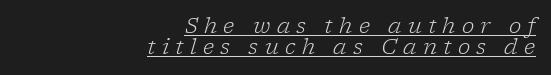
Q: Is the text bold? A: No.
Q: Is the text italic (slanted)? A: Yes, it leans right by about 17 degrees.
Q: Is the text underlined? A: Yes.
Q: How is the paragraph aligned? A: Right-aligned.
Q: Is the spacing between letters normal or unusually wide? A: Unusually wide.
Q: Is the spacing between lines tight, normal or loose? A: Tight.
